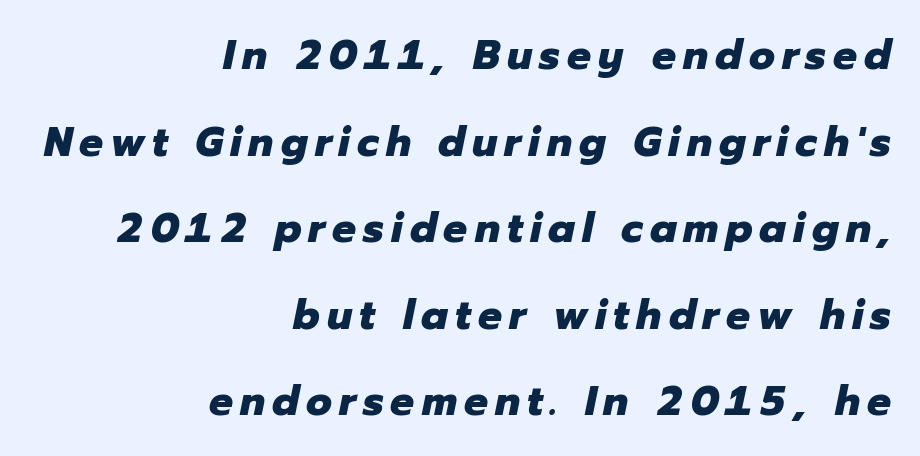
The image shows 42 px heavy type, italic (leaning right); set right-aligned, loose line spacing (2.06x), not underlined; low stroke contrast and a medium x-height.
